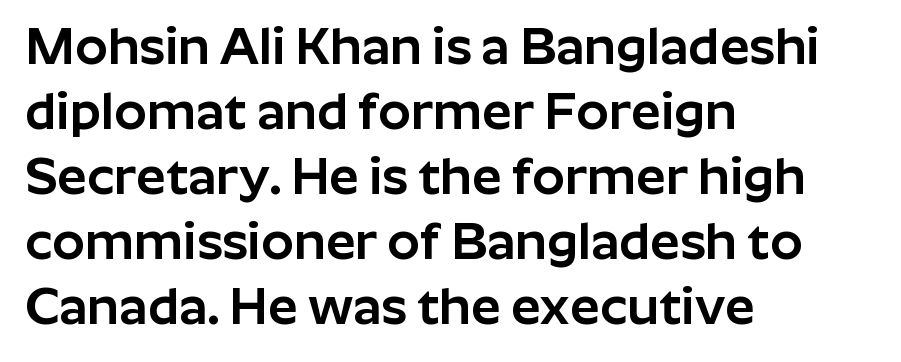
{"serif": "no", "italic": "no", "width": "normal", "stroke_contrast": "low", "x_height": "medium", "monospaced": "no", "underline": "no", "align": "left", "line_spacing": "normal", "line_spacing_ratio": 1.25, "letter_spacing": "normal", "letter_spacing_em": 0.0, "glyph_px": 52}
